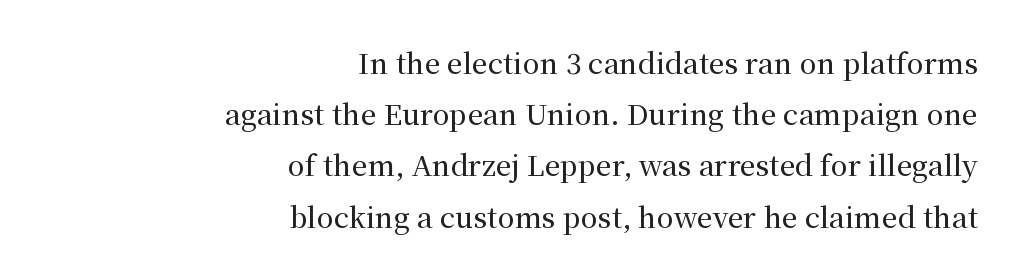
Quick note: not italic, upright. Just letters on the line, the space beneath them empty. You could not count columns in this text — the font is proportionally spaced. How are the letters spaced? Ordinarily, with no added tracking. Does the type have serifs? Yes, each stem ends in a small foot. Alignment: flush right.
